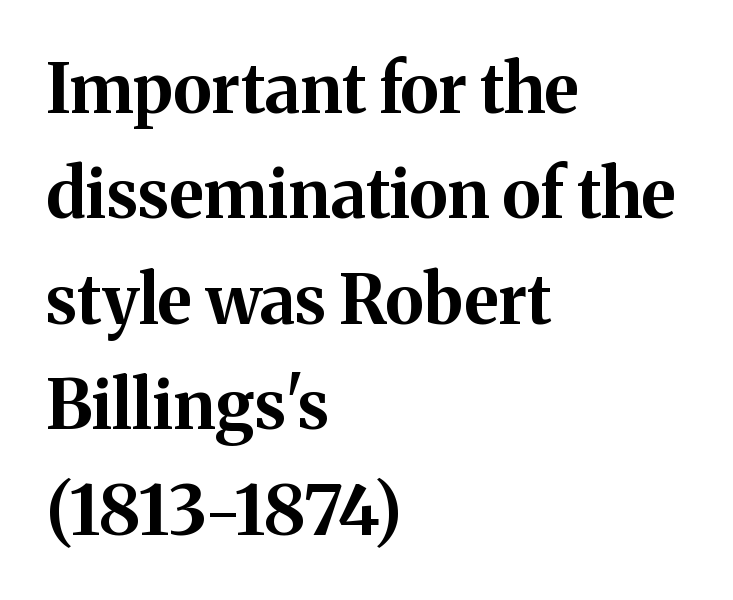
{"serif": "yes", "italic": "no", "bold": "yes", "weight": "bold", "width": "normal", "stroke_contrast": "medium", "x_height": "medium", "monospaced": "no", "underline": "no", "align": "left", "line_spacing": "normal", "line_spacing_ratio": 1.55, "letter_spacing": "normal", "letter_spacing_em": 0.0, "glyph_px": 68}
